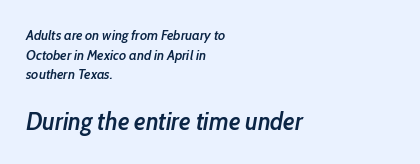
{"italic": "yes", "lean": "right", "slant_degrees": 10, "bold": "semi", "underline": "no", "align": "left", "line_spacing": "normal", "line_spacing_ratio": 1.41, "letter_spacing": "normal", "letter_spacing_em": 0.0, "larger_block": "second", "size_ratio": 1.79, "glyph_px": 25}
